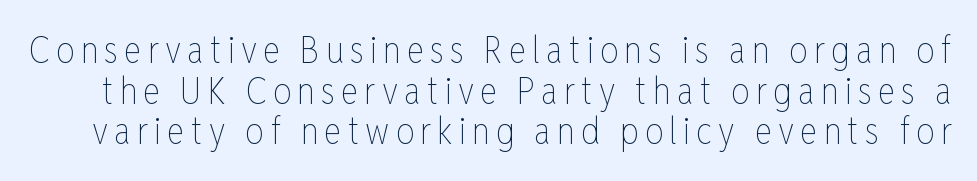
Q: Is the text bold? A: No.
Q: Is the text italic (slanted)? A: No, it is upright.
Q: Is the text underlined? A: No.
Q: Is the spacing between lines tight, normal or loose? A: Tight.
Q: Width (condensed, normal, or wide)? A: Condensed.
Q: Stroke contrast? A: Low.
Q: x-height? A: Medium.
Q: Monospaced? A: No.
